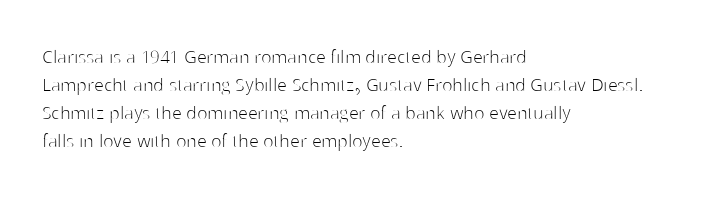
Normally led — the rows are evenly, conventionally spaced. Underlining? Definitely not there. The axis of the letterforms is exactly vertical. The passage is arranged the way most books set body copy — flush left. Default kerning and tracking; the words read as compact shapes.
